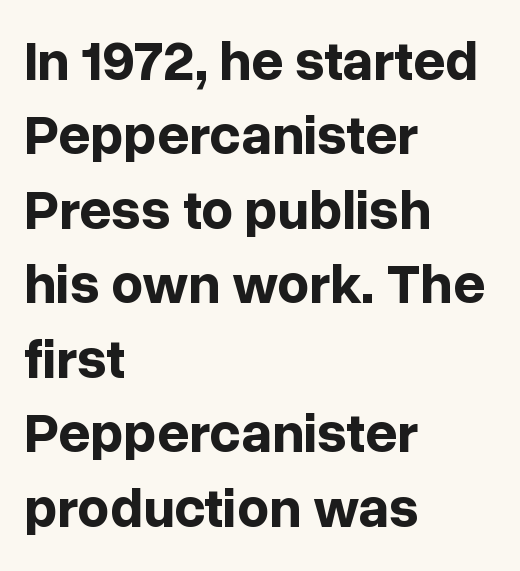
The image shows 56 px bold sans-serif type, upright; set left-aligned, normal line spacing (1.33x), normal letter spacing, not underlined; low stroke contrast and a medium x-height.
